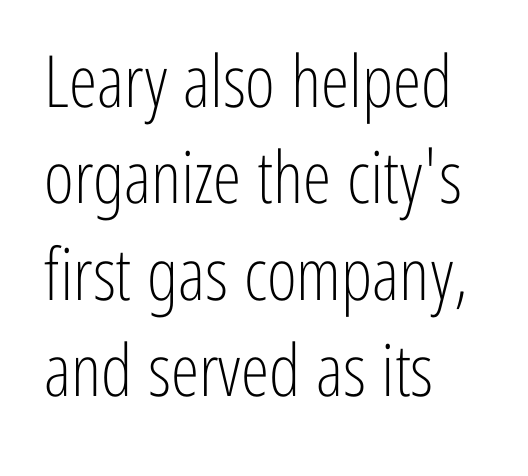
If you measured baseline to baseline, you'd find a middling distance. Characters follow at the spacing the type designer built in. A bare baseline throughout the passage. The axis of the letterforms is exactly vertical. The letters carry no serifs — their stems end cleanly without finishing strokes.
